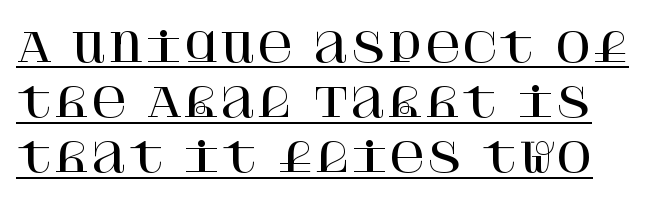
The image shows 40 px serif type, upright; set normal line spacing (1.38x), normal letter spacing, underlined; high stroke contrast and a large x-height.
